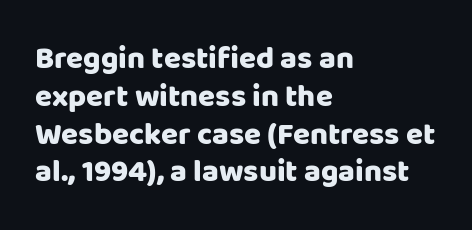
The image shows 31 px sans-serif type, upright; set left-aligned, line spacing 1.22x, normal letter spacing, not underlined; low stroke contrast and a large x-height.
